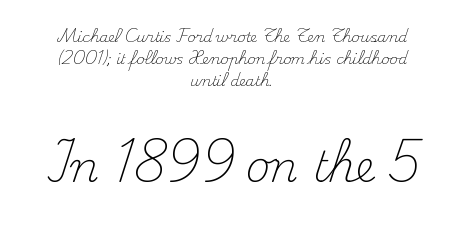
The font family rendered here belongs to the serif group. The horizontal fit of the characters is conventional and even. Type size steps up from the first block to the second. How would I describe the line gaps? Plain and ordinary. Descenders are the only things crossing below the line.
